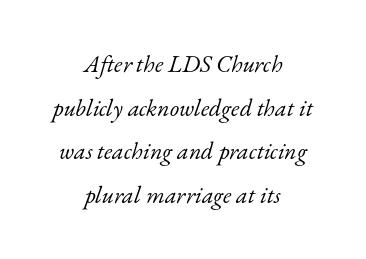
Q: Is the text bold? A: No.
Q: Is the text italic (slanted)? A: Yes, it leans right by about 17 degrees.
Q: Is the text underlined? A: No.
Q: How is the paragraph aligned? A: Centered.
Q: Is the spacing between letters normal or unusually wide? A: Normal.
